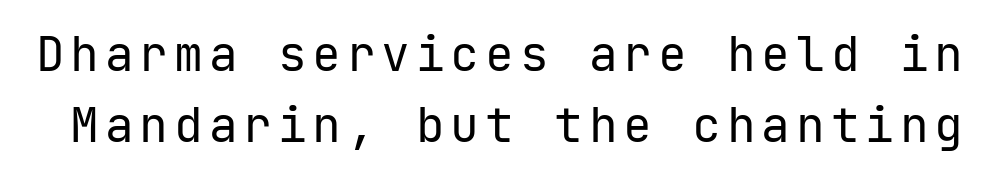
{"serif": "no", "italic": "no", "bold": "no", "weight": "regular", "width": "normal", "stroke_contrast": "low", "x_height": "medium", "monospaced": "yes", "underline": "no", "line_spacing": "normal", "line_spacing_ratio": 1.47, "glyph_px": 48}
